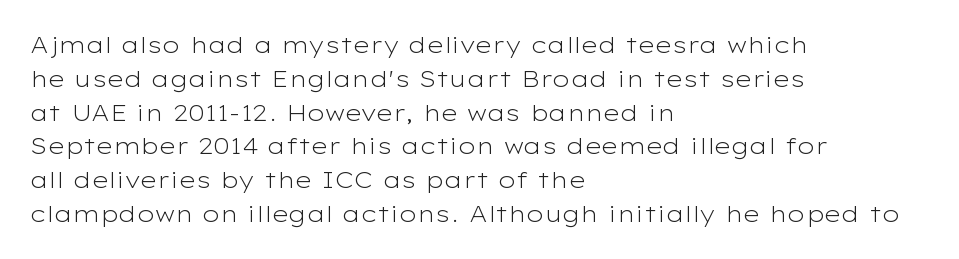
{"italic": "no", "bold": "no", "underline": "no", "align": "left", "line_spacing": "normal", "line_spacing_ratio": 1.47, "letter_spacing": "normal", "letter_spacing_em": 0.0, "glyph_px": 23}
